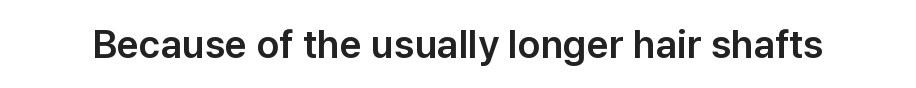
{"serif": "no", "italic": "no", "width": "normal", "stroke_contrast": "low", "x_height": "medium", "monospaced": "no", "underline": "no", "letter_spacing": "normal", "letter_spacing_em": 0.0, "glyph_px": 39}
